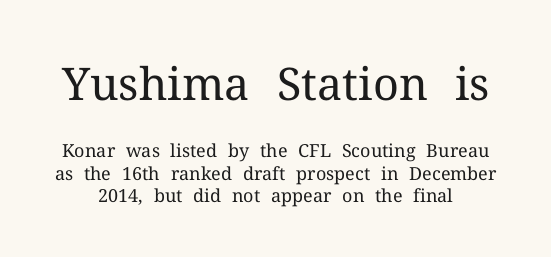
{"serif": "yes", "italic": "no", "bold": "no", "weight": "regular", "width": "normal", "stroke_contrast": "medium", "x_height": "medium", "monospaced": "no", "underline": "no", "line_spacing": "normal", "line_spacing_ratio": 1.25, "letter_spacing": "normal", "letter_spacing_em": 0.0, "larger_block": "first", "size_ratio": 2.5, "glyph_px": 45}
